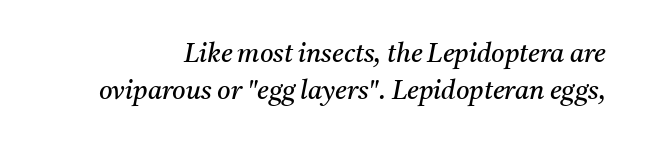
The letterforms sit at book weight or below. A bare baseline throughout the passage. One glance says typical: line gaps are just what's usual. The passage shown has conventional tracking throughout.
